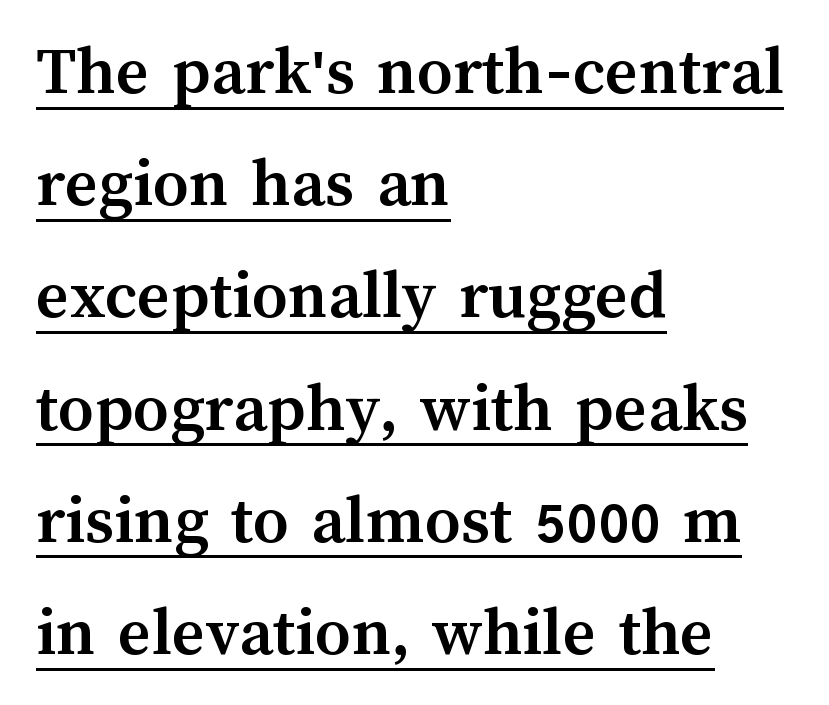
Do the characters align in a grid? No, the font is proportional. This sample is left-justified, so line endings fall wherever the words run out. Beneath each row of characters lies a ruled line. How are the letters spaced? Ordinarily, with no added tracking.
